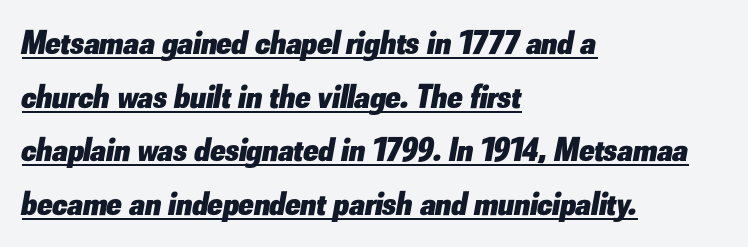
{"italic": "yes", "lean": "right", "slant_degrees": 10, "bold": "yes", "weight": "heavy", "width": "normal", "stroke_contrast": "low", "x_height": "small", "monospaced": "no", "underline": "yes", "align": "left", "line_spacing": "normal", "line_spacing_ratio": 1.58, "letter_spacing": "normal", "letter_spacing_em": 0.0, "glyph_px": 34}
